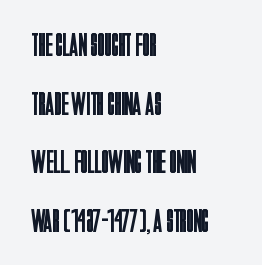
{"serif": "no", "italic": "no", "bold": "no", "weight": "regular", "width": "condensed", "stroke_contrast": "low", "x_height": "large", "monospaced": "no", "underline": "no", "align": "left", "line_spacing_ratio": 1.78, "letter_spacing": "normal", "letter_spacing_em": 0.0, "glyph_px": 33}
